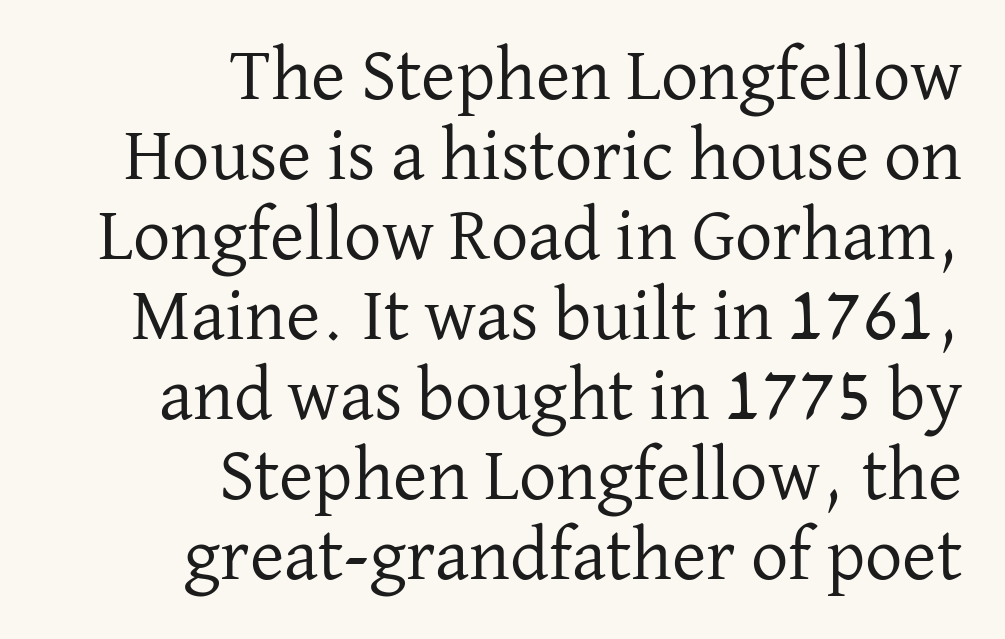
Q: Is the text bold? A: No.
Q: Is the text italic (slanted)? A: No, it is upright.
Q: Is the typeface a serif or a sans-serif typeface? A: Serif.
Q: Is the text underlined? A: No.
Q: How is the paragraph aligned? A: Right-aligned.
Q: Is the spacing between letters normal or unusually wide? A: Normal.
Q: Is the spacing between lines tight, normal or loose? A: Tight.
Q: Width (condensed, normal, or wide)? A: Normal.
Q: Stroke contrast? A: Low.
Q: x-height? A: Medium.
Q: Monospaced? A: No.
